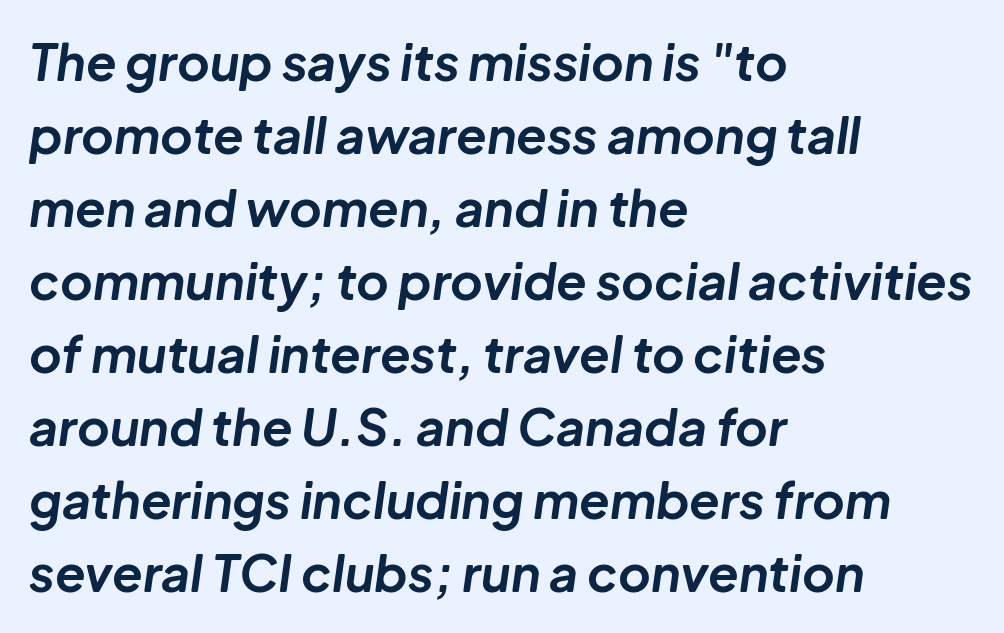
{"italic": "yes", "lean": "right", "slant_degrees": 8, "bold": "yes", "weight": "bold", "width": "normal", "stroke_contrast": "low", "x_height": "medium", "monospaced": "no", "underline": "no", "align": "left", "line_spacing": "normal", "line_spacing_ratio": 1.46, "letter_spacing": "normal", "letter_spacing_em": 0.0, "glyph_px": 50}
